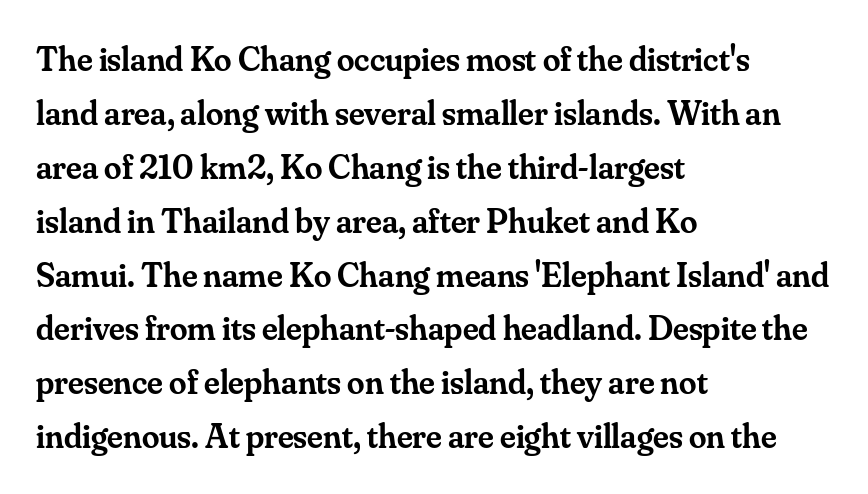
Q: Is the text bold? A: Semi-bold.
Q: Is the text italic (slanted)? A: No, it is upright.
Q: Is the typeface a serif or a sans-serif typeface? A: Serif.
Q: Is the text underlined? A: No.
Q: How is the paragraph aligned? A: Left-aligned.
Q: Is the spacing between letters normal or unusually wide? A: Normal.
Q: Is the spacing between lines tight, normal or loose? A: Normal.
Q: Width (condensed, normal, or wide)? A: Normal.
Q: Stroke contrast? A: Medium.
Q: x-height? A: Small.
Q: Monospaced? A: No.
